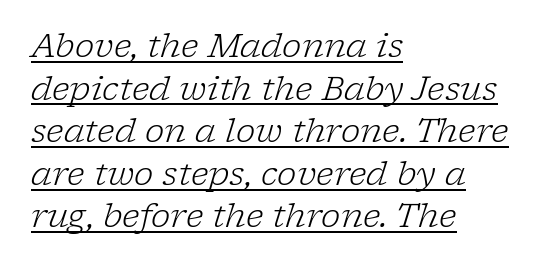
Rendered with sloped, italic letterforms. Regular leading. Do the characters align in a grid? No, the font is proportional. On a weight scale, this lands at 450 or below. Yep, those are serifs on the letters. Which margin do the lines hug? The left one — the right edge is uneven.
